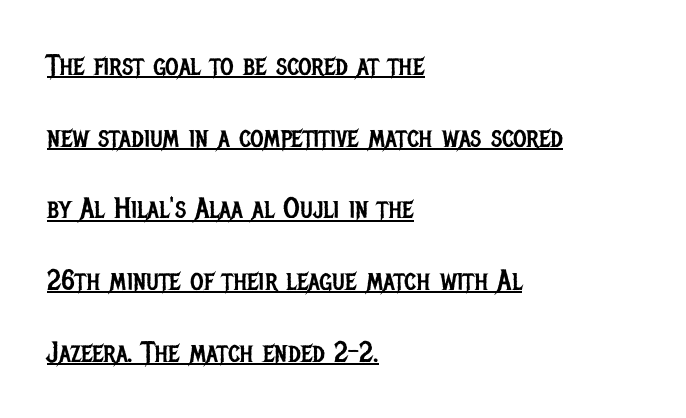
{"serif": "no", "italic": "no", "bold": "no", "weight": "regular", "width": "condensed", "stroke_contrast": "low", "x_height": "large", "monospaced": "no", "underline": "yes", "align": "left", "line_spacing": "loose", "line_spacing_ratio": 2.47, "letter_spacing": "normal", "letter_spacing_em": 0.0, "glyph_px": 29}
